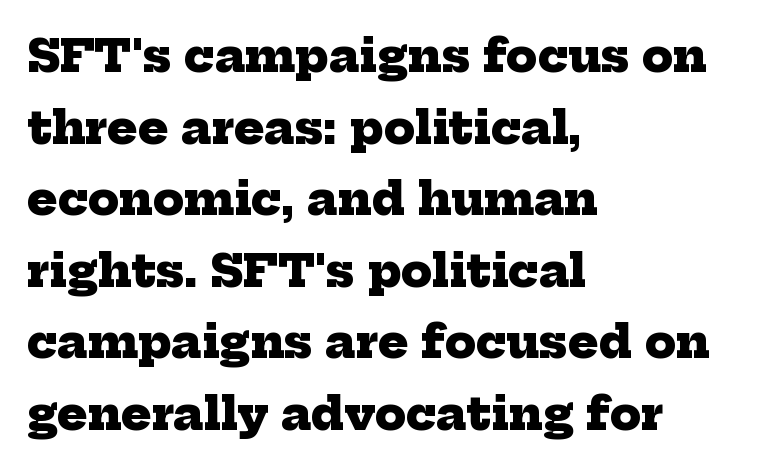
Q: Is the text bold? A: Yes.
Q: Is the typeface a serif or a sans-serif typeface? A: Serif.
Q: Is the text underlined? A: No.
Q: How is the paragraph aligned? A: Left-aligned.
Q: Is the spacing between letters normal or unusually wide? A: Normal.
Q: Is the spacing between lines tight, normal or loose? A: Normal.
Q: Width (condensed, normal, or wide)? A: Normal.
Q: Stroke contrast? A: Low.
Q: x-height? A: Medium.
Q: Monospaced? A: No.
